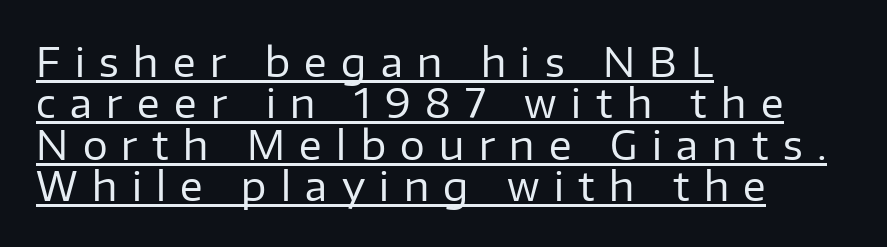
The letters stand straight up with perfectly vertical stems. The text was rendered using a sans face with plain stroke endings. The tracking jumps out immediately: characters are airy and widely separated. This rendering uses left alignment, leaving the right contour irregular.
